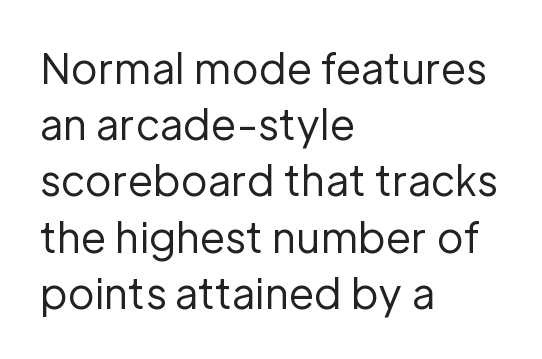
The image shows 41 px regular-weight sans-serif type, upright; set left-aligned, normal line spacing (1.37x), normal letter spacing, not underlined; low stroke contrast and a medium x-height.
